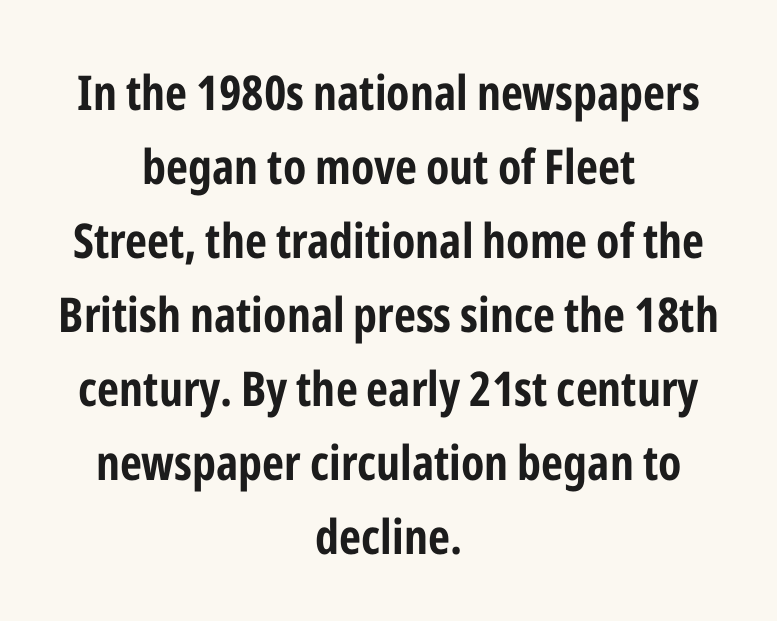
{"serif": "no", "italic": "no", "bold": "yes", "weight": "bold", "width": "condensed", "stroke_contrast": "low", "x_height": "medium", "monospaced": "no", "underline": "no", "align": "center", "line_spacing": "normal", "line_spacing_ratio": 1.54, "letter_spacing": "normal", "letter_spacing_em": 0.0, "glyph_px": 48}
